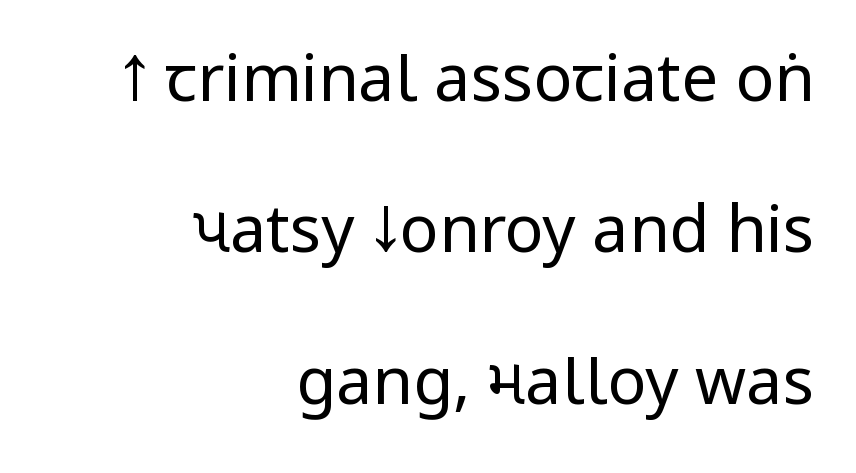
Compared with typical body copy, the letter spacing here is the same. Style check: upright. No heavy texture on the line: the type isn't bold. Lines of text with bare space underneath. In terms of leading, this rendering errs on the spacious side. The glyphs in this specimen are sans serif.
